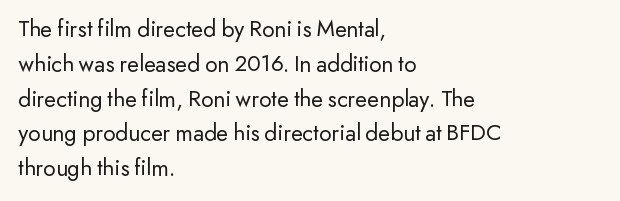
{"italic": "no", "bold": "no", "underline": "no", "align": "left", "line_spacing": "normal", "line_spacing_ratio": 1.45, "letter_spacing": "normal", "letter_spacing_em": 0.0, "glyph_px": 24}
